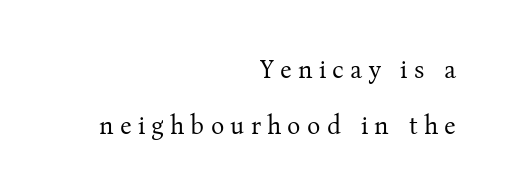
The image shows 25 px text type, upright; set right-aligned, loose line spacing (2.26x), unusually wide letter spacing (+0.25 em), not underlined.
